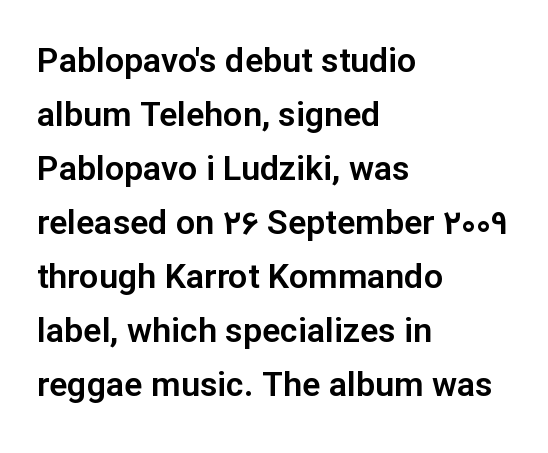
{"serif": "no", "italic": "no", "width": "normal", "stroke_contrast": "low", "x_height": "medium", "monospaced": "no", "underline": "no", "align": "left", "line_spacing": "normal", "line_spacing_ratio": 1.59, "letter_spacing": "normal", "letter_spacing_em": 0.0, "glyph_px": 34}
